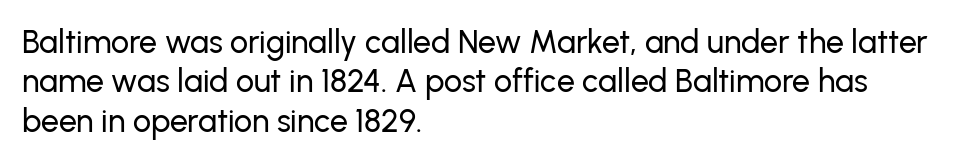
Q: Is the text italic (slanted)? A: No, it is upright.
Q: Is the typeface a serif or a sans-serif typeface? A: Sans-serif.
Q: Is the text underlined? A: No.
Q: How is the paragraph aligned? A: Left-aligned.
Q: Is the spacing between letters normal or unusually wide? A: Normal.
Q: Width (condensed, normal, or wide)? A: Normal.
Q: Stroke contrast? A: Low.
Q: x-height? A: Medium.
Q: Monospaced? A: No.
